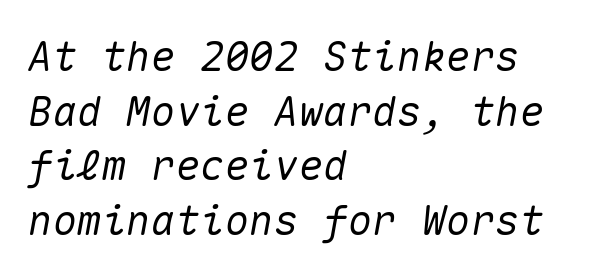
{"italic": "yes", "lean": "right", "slant_degrees": 10, "width": "normal", "stroke_contrast": "medium", "x_height": "medium", "monospaced": "yes", "underline": "no", "align": "left", "line_spacing": "normal", "line_spacing_ratio": 1.33, "letter_spacing": "normal", "letter_spacing_em": 0.0, "glyph_px": 41}
